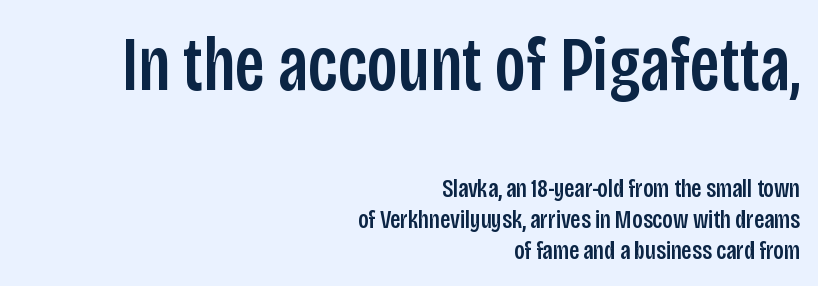
Q: Is the text italic (slanted)? A: No, it is upright.
Q: Is the typeface a serif or a sans-serif typeface? A: Sans-serif.
Q: Is the text underlined? A: No.
Q: How is the paragraph aligned? A: Right-aligned.
Q: Is the spacing between letters normal or unusually wide? A: Normal.
Q: Which block of text is set in a larger size, the first (top) or the second (bottom)? A: The first (top) one.
Q: Width (condensed, normal, or wide)? A: Condensed.
Q: Stroke contrast? A: Low.
Q: x-height? A: Large.
Q: Monospaced? A: No.
